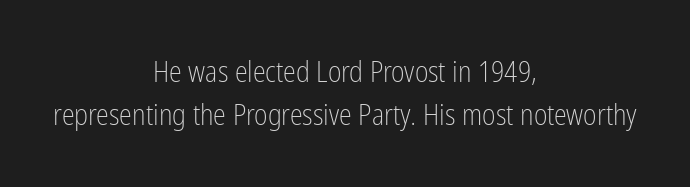
Is the stroke heavy? The answer is a plain regular-or-lighter. This is the regular roman posture of the typeface. Neither beginnings nor endings align; midpoints do. Tracking here is standard; glyphs follow each other at the usual distance.
